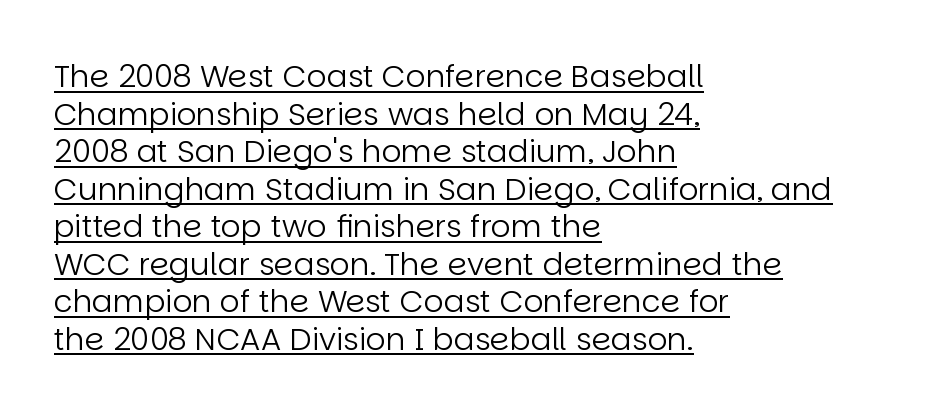
Q: Is the text bold? A: No.
Q: Is the text italic (slanted)? A: No, it is upright.
Q: Is the typeface a serif or a sans-serif typeface? A: Sans-serif.
Q: Is the text underlined? A: Yes.
Q: How is the paragraph aligned? A: Left-aligned.
Q: Is the spacing between letters normal or unusually wide? A: Normal.
Q: Width (condensed, normal, or wide)? A: Normal.
Q: Stroke contrast? A: Low.
Q: x-height? A: Large.
Q: Monospaced? A: No.
